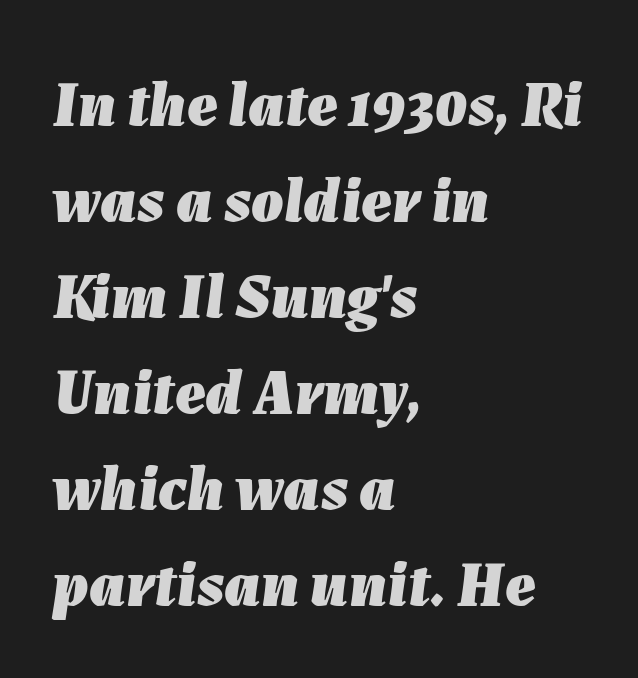
Q: Is the text bold? A: Yes.
Q: Is the text italic (slanted)? A: Yes, it leans right by about 7 degrees.
Q: Is the text underlined? A: No.
Q: How is the paragraph aligned? A: Left-aligned.
Q: Is the spacing between letters normal or unusually wide? A: Normal.
Q: Is the spacing between lines tight, normal or loose? A: Normal.
Q: Width (condensed, normal, or wide)? A: Normal.
Q: Stroke contrast? A: Low.
Q: x-height? A: Medium.
Q: Monospaced? A: No.
